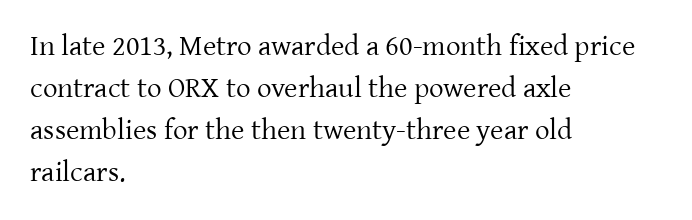
The image shows 29 px regular-weight serif type, upright; set left-aligned, normal line spacing (1.45x), normal letter spacing, not underlined; low stroke contrast and a medium x-height.
